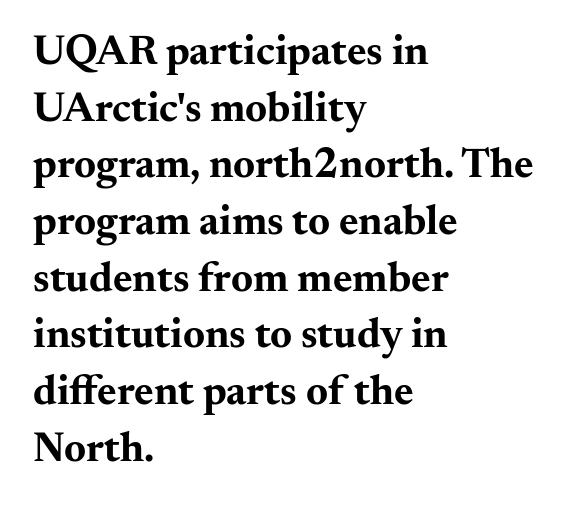
{"serif": "yes", "italic": "no", "bold": "yes", "weight": "bold", "width": "wide", "stroke_contrast": "medium", "x_height": "small", "monospaced": "no", "underline": "no", "align": "left", "line_spacing": "normal", "line_spacing_ratio": 1.35, "letter_spacing": "normal", "letter_spacing_em": 0.0, "glyph_px": 42}
